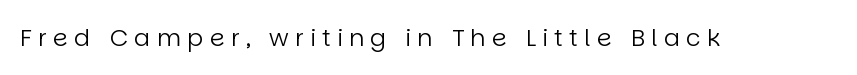
Q: Is the text bold? A: No.
Q: Is the text italic (slanted)? A: No, it is upright.
Q: Is the text underlined? A: No.
Q: Is the spacing between letters normal or unusually wide? A: Unusually wide.
